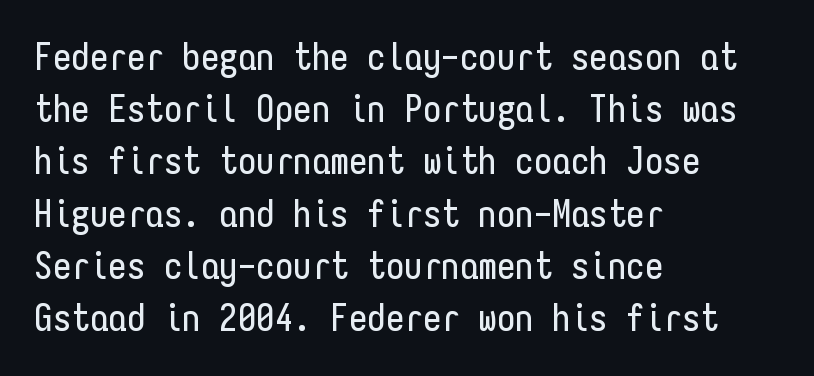
Q: Is the text italic (slanted)? A: No, it is upright.
Q: Is the typeface a serif or a sans-serif typeface? A: Sans-serif.
Q: Is the text underlined? A: No.
Q: How is the paragraph aligned? A: Left-aligned.
Q: Is the spacing between letters normal or unusually wide? A: Normal.
Q: Is the spacing between lines tight, normal or loose? A: Normal.
Q: Width (condensed, normal, or wide)? A: Condensed.
Q: Stroke contrast? A: Low.
Q: x-height? A: Medium.
Q: Monospaced? A: Yes.
